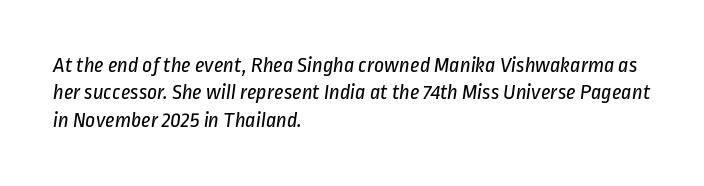
The image shows 22 px text type; set left-aligned, line spacing 1.24x, normal letter spacing, not underlined.
